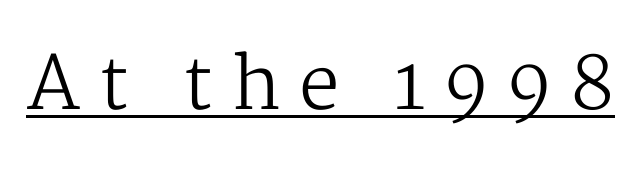
{"serif": "yes", "italic": "no", "bold": "no", "weight": "regular", "width": "normal", "stroke_contrast": "medium", "x_height": "medium", "monospaced": "no", "underline": "yes", "letter_spacing": "wide", "letter_spacing_em": 0.25, "glyph_px": 73}
